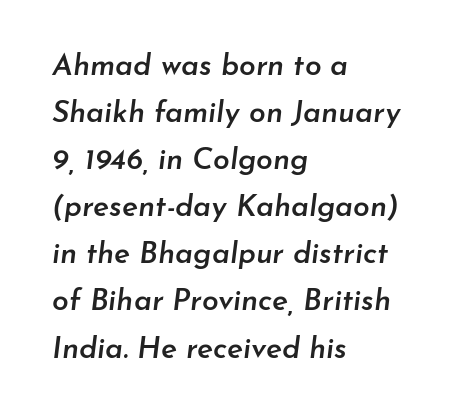
The image shows 30 px semibold type, italic (leaning right); set left-aligned, normal line spacing (1.57x), normal letter spacing, not underlined; low stroke contrast and a small x-height.
